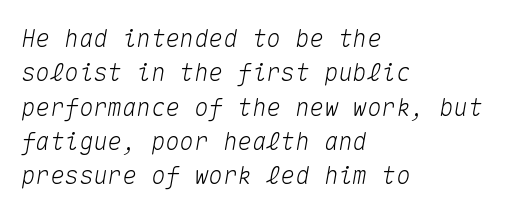
A classic flush-left, rag-right setting is used for this passage. Quick note: italic. Reading down the column, the eye jumps a familiar distance to each next line. The strip under each line holds only bare page. Nobody touched the tracking dial on this one.
